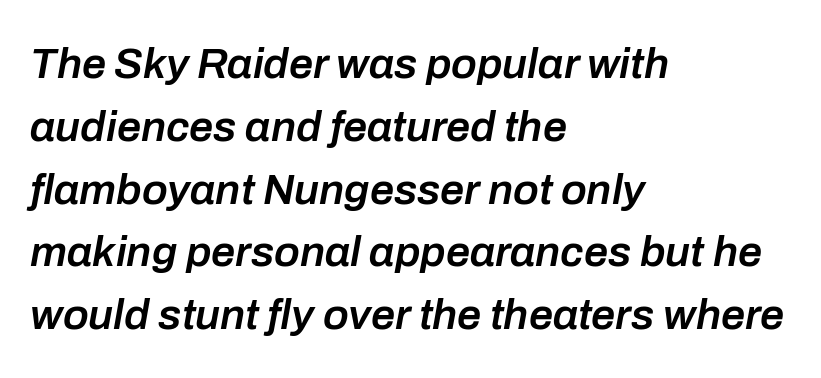
Q: Is the text bold? A: Semi-bold.
Q: Is the text italic (slanted)? A: Yes, it leans right by about 10 degrees.
Q: Is the text underlined? A: No.
Q: How is the paragraph aligned? A: Left-aligned.
Q: Is the spacing between letters normal or unusually wide? A: Normal.
Q: Is the spacing between lines tight, normal or loose? A: Normal.
Q: Width (condensed, normal, or wide)? A: Normal.
Q: Stroke contrast? A: Low.
Q: x-height? A: Medium.
Q: Monospaced? A: No.
